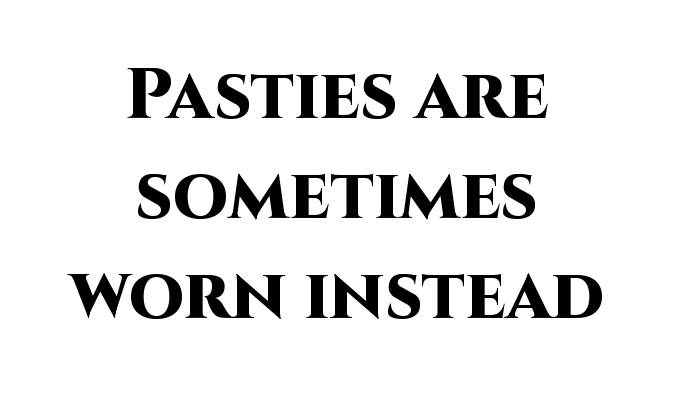
This sample uses a sans-serif face. Casual observation: everything's sitting right in the middle. A full-strength bold gives these letters their thick strokes. The space between consecutive lines is moderate.
